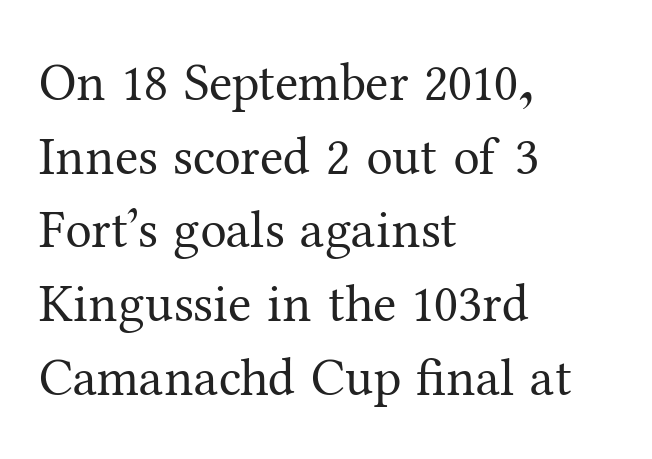
The image shows 53 px regular-weight serif type, upright; set left-aligned, normal line spacing (1.39x), normal letter spacing, not underlined; medium stroke contrast and a medium x-height.
